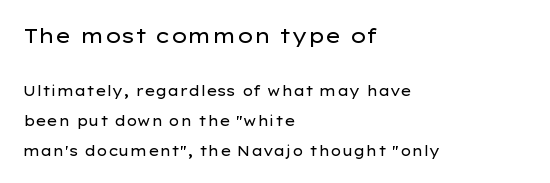
This sample uses an upright cut, with every glyph sitting square on the baseline. Reading down the block, your eye returns to a fixed left position each line. Nobody touched the tracking dial on this one. Two sizes are in play, and the larger belongs to the first block. No extra ink here — the face is not bold. The block of text is sparse from top to bottom, with ample space between rows.
